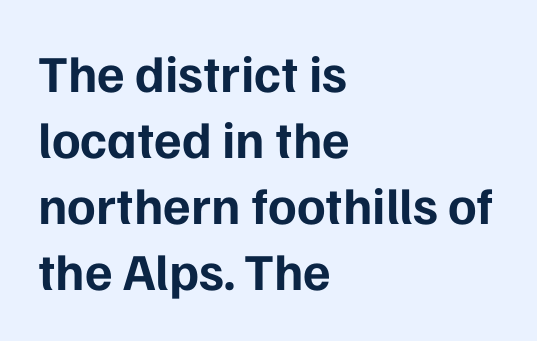
These words are printed bold, with thick strokes throughout. Underline: absent. This rendering leaves character spacing at its baseline value. Students, observe: this is what conventionally led text looks like. Vertical strokes here are truly vertical. The letters carry no serifs — their stems end cleanly without finishing strokes.
